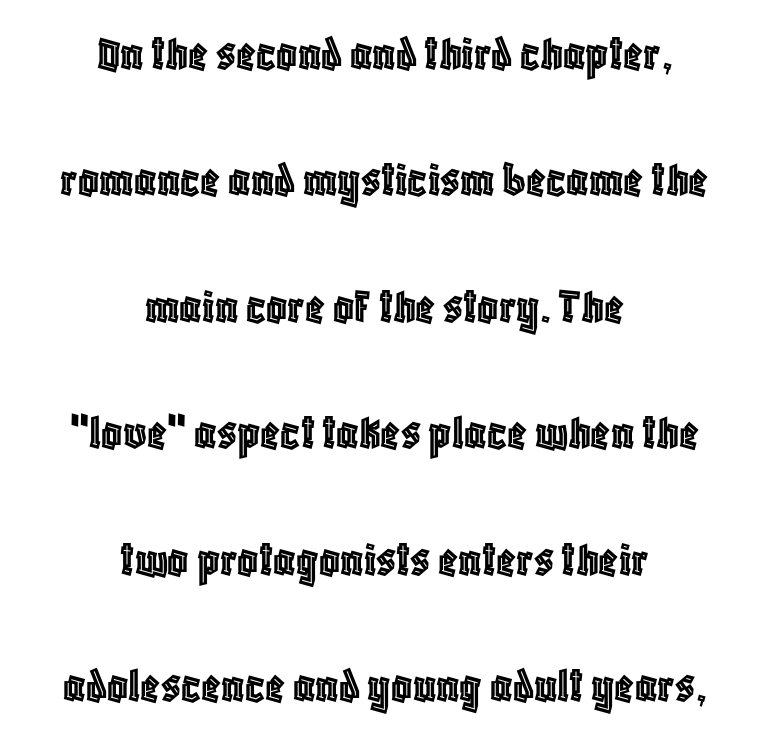
{"italic": "no", "width": "condensed", "x_height": "large", "monospaced": "no", "underline": "no", "align": "center", "line_spacing": "loose", "line_spacing_ratio": 2.48, "letter_spacing": "normal", "letter_spacing_em": 0.0, "glyph_px": 51}
